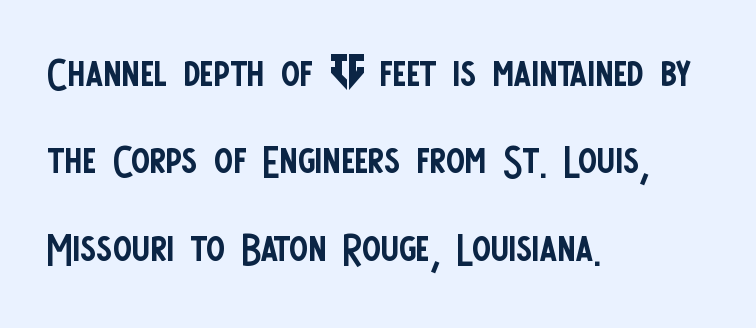
The typesetting does not lean heavy: it is not bold. If you drew a ruler down the left edge, every line would touch it. The axis of the letterforms is exactly vertical. Descender tails drop into unmarked territory. Here the designer chose a conventional face with non-uniform glyph widths. In terms of leading, this rendering sits right in the middle.
